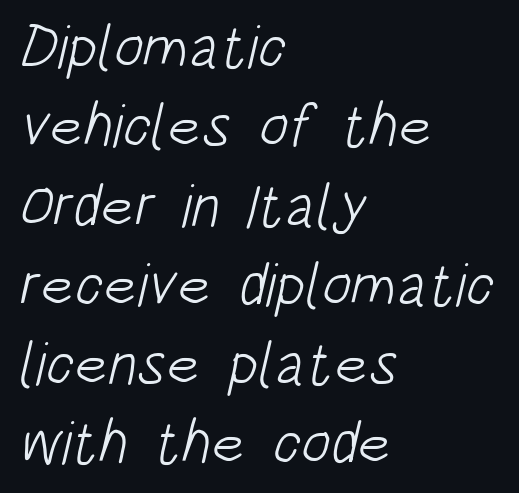
{"serif": "no", "bold": "no", "weight": "light", "width": "condensed", "stroke_contrast": "low", "x_height": "large", "monospaced": "no", "underline": "no", "align": "left", "line_spacing": "normal", "line_spacing_ratio": 1.3, "letter_spacing": "normal", "letter_spacing_em": 0.0, "glyph_px": 61}
